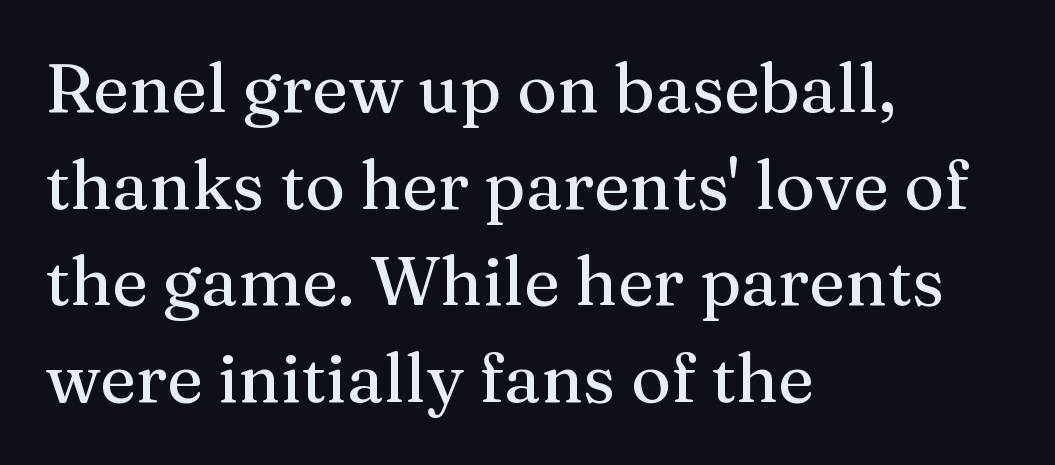
{"serif": "yes", "italic": "no", "width": "normal", "stroke_contrast": "medium", "x_height": "medium", "monospaced": "no", "underline": "no", "align": "left", "line_spacing": "normal", "line_spacing_ratio": 1.42, "letter_spacing": "normal", "letter_spacing_em": 0.0, "glyph_px": 68}
